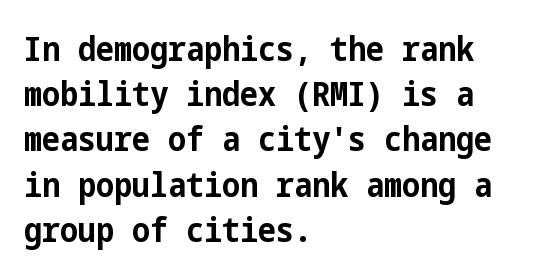
Q: Is the text bold? A: Yes.
Q: Is the text italic (slanted)? A: No, it is upright.
Q: Is the typeface a serif or a sans-serif typeface? A: Sans-serif.
Q: Is the text underlined? A: No.
Q: How is the paragraph aligned? A: Left-aligned.
Q: Is the spacing between letters normal or unusually wide? A: Normal.
Q: Is the spacing between lines tight, normal or loose? A: Normal.
Q: Width (condensed, normal, or wide)? A: Condensed.
Q: Stroke contrast? A: Low.
Q: x-height? A: Medium.
